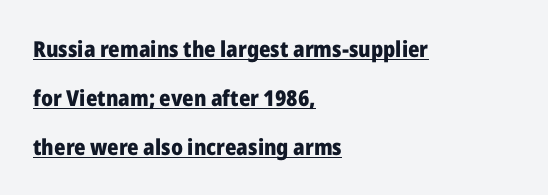
The image shows 22 px bold type, upright; set left-aligned, loose line spacing (2.22x), normal letter spacing, underlined.
